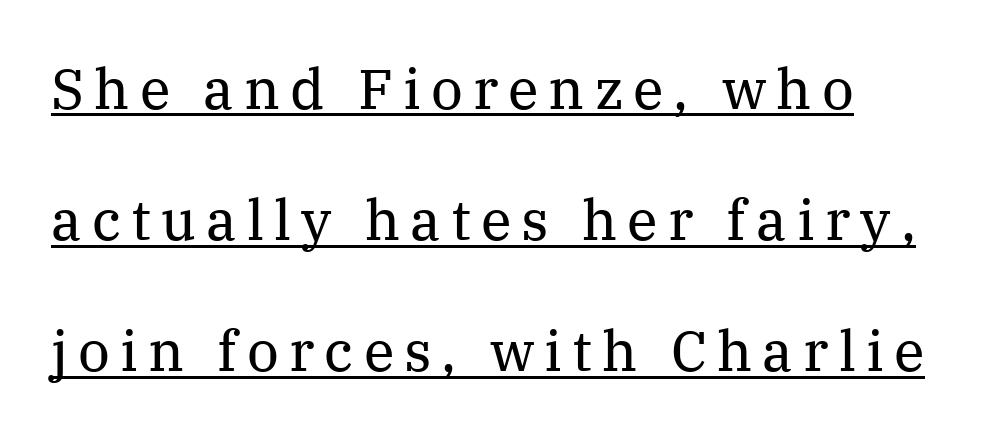
Q: Is the text bold? A: No.
Q: Is the text italic (slanted)? A: No, it is upright.
Q: Is the typeface a serif or a sans-serif typeface? A: Serif.
Q: Is the text underlined? A: Yes.
Q: How is the paragraph aligned? A: Left-aligned.
Q: Is the spacing between lines tight, normal or loose? A: Loose.
Q: Width (condensed, normal, or wide)? A: Normal.
Q: Stroke contrast? A: Medium.
Q: x-height? A: Medium.
Q: Monospaced? A: No.
